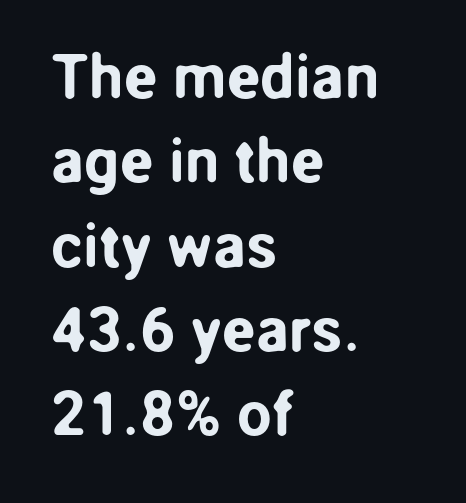
{"serif": "no", "italic": "no", "width": "normal", "stroke_contrast": "low", "x_height": "medium", "monospaced": "no", "underline": "no", "align": "left", "line_spacing": "normal", "line_spacing_ratio": 1.36, "letter_spacing": "normal", "letter_spacing_em": 0.0, "glyph_px": 62}
